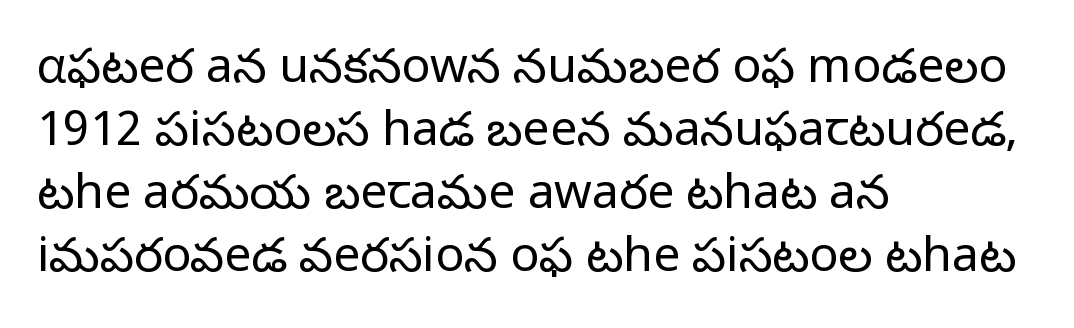
Q: Is the text bold? A: No.
Q: Is the text italic (slanted)? A: No, it is upright.
Q: Is the typeface a serif or a sans-serif typeface? A: Sans-serif.
Q: Is the text underlined? A: No.
Q: How is the paragraph aligned? A: Left-aligned.
Q: Is the spacing between letters normal or unusually wide? A: Normal.
Q: Is the spacing between lines tight, normal or loose? A: Normal.
Q: Width (condensed, normal, or wide)? A: Normal.
Q: Stroke contrast? A: Low.
Q: x-height? A: Medium.
Q: Monospaced? A: No.
